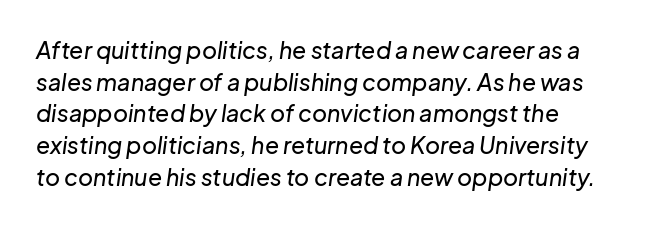
Q: Is the text italic (slanted)? A: Yes, it leans right by about 8 degrees.
Q: Is the text underlined? A: No.
Q: Is the spacing between letters normal or unusually wide? A: Normal.
Q: Is the spacing between lines tight, normal or loose? A: Normal.
